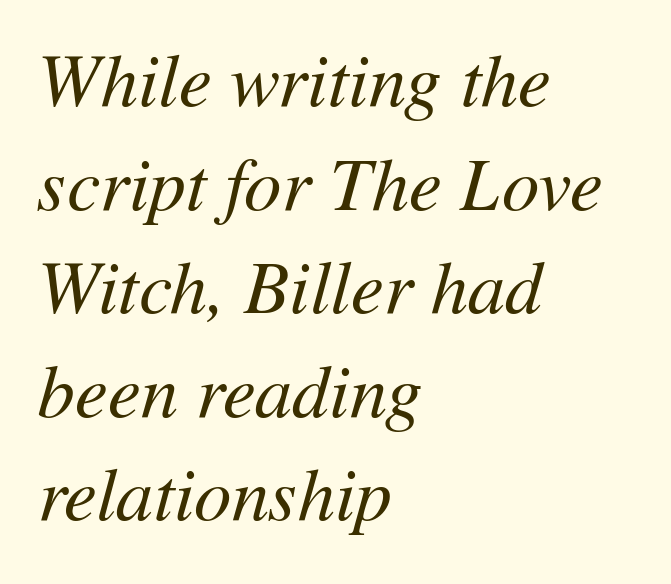
When letters slant like this, we call the style italic. Looks like regular typesetting: each glyph gets only the width it needs. This sample is left-justified, so line endings fall wherever the words run out. Rows of type keep a routine distance in the vertical direction. Decoration check: the copy has no underline. Observe the ordinary spacing: letters are neighbours, not strangers.
